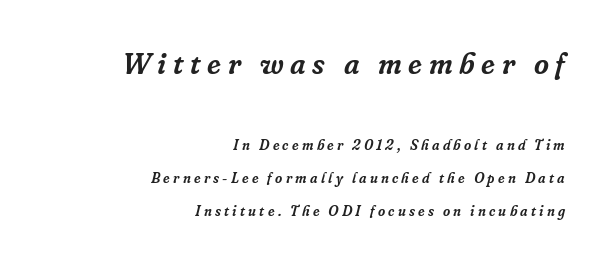
The image shows 29 px serif type, italic (leaning right); set right-aligned, loose line spacing (2.35x), unusually wide letter spacing (+0.23 em), not underlined; the first (top) block is 2.07x larger; low stroke contrast and a medium x-height.
